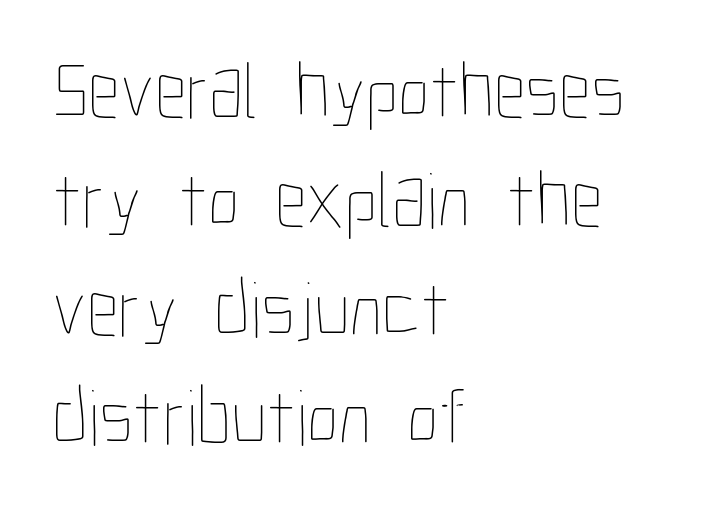
Italic: no, the glyphs are upright roman. The rendering uses natural spacing where letterforms have individual widths. The lines in this sample share a left origin and differ only in where they stop. Notice how descenders clear the ascenders below comfortably — that's standard leading. Nothing heavy about these letters — not bold at all.
